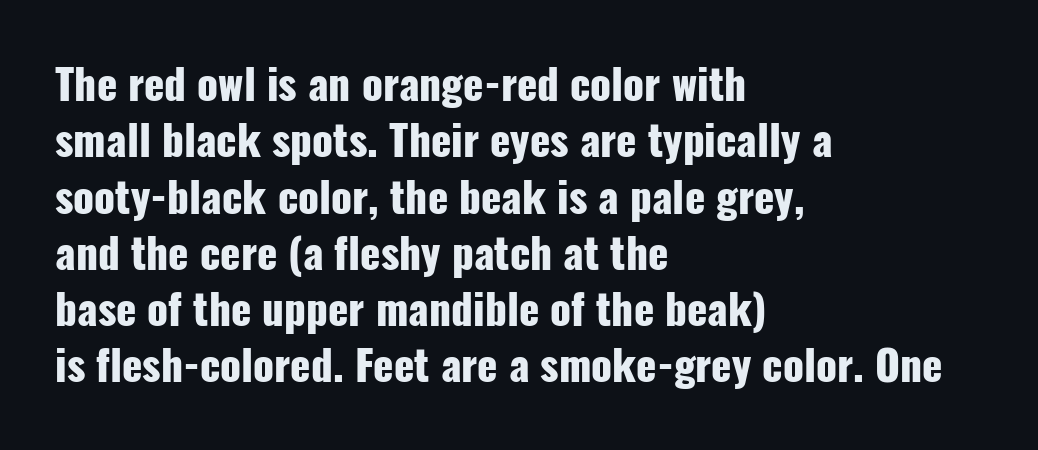
The image shows 42 px heavy, condensed sans-serif type, upright; set left-aligned, normal line spacing (1.34x), normal letter spacing, not underlined; low stroke contrast and a medium x-height.
